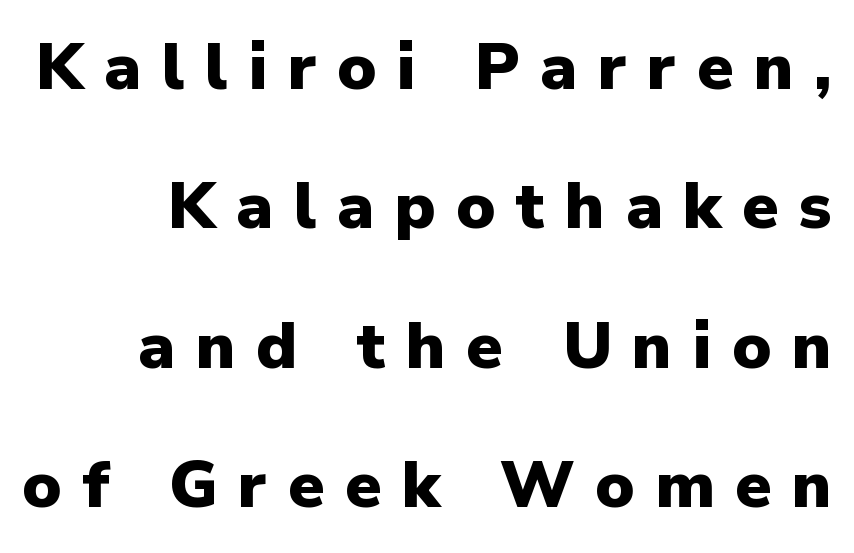
Q: Is the text bold? A: Yes.
Q: Is the text italic (slanted)? A: No, it is upright.
Q: Is the typeface a serif or a sans-serif typeface? A: Sans-serif.
Q: Is the text underlined? A: No.
Q: Is the spacing between letters normal or unusually wide? A: Unusually wide.
Q: Is the spacing between lines tight, normal or loose? A: Loose.
Q: Width (condensed, normal, or wide)? A: Normal.
Q: Stroke contrast? A: Low.
Q: x-height? A: Medium.
Q: Monospaced? A: No.
